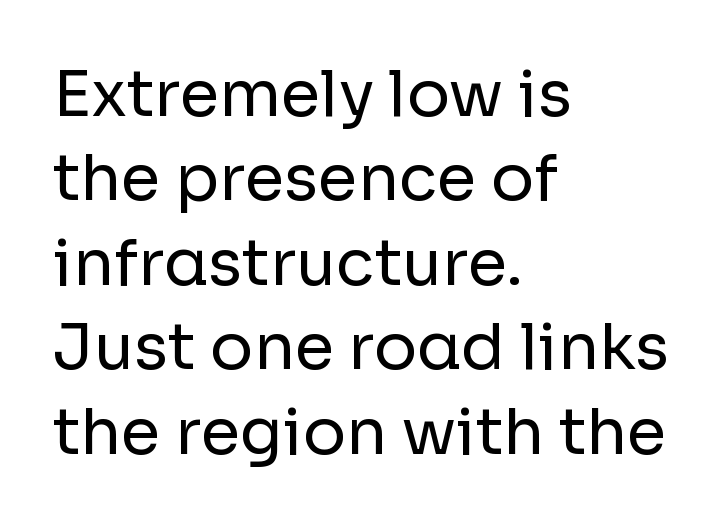
{"serif": "no", "italic": "no", "bold": "no", "weight": "regular", "width": "normal", "stroke_contrast": "low", "x_height": "medium", "monospaced": "no", "underline": "no", "align": "left", "line_spacing": "normal", "line_spacing_ratio": 1.32, "letter_spacing": "normal", "letter_spacing_em": 0.0, "glyph_px": 64}
